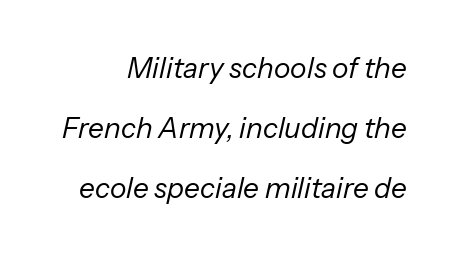
The image shows 28 px regular-weight type, italic (leaning right); set loose line spacing (2.14x), normal letter spacing, not underlined; low stroke contrast and a medium x-height.
